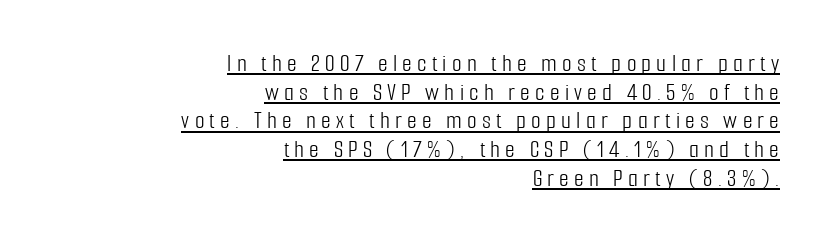
Underlining? Definitely there. Where is the straight margin? On the right. This is the regular roman posture of the typeface. The weight would be labelled regular, book, light, or lighter still. One glance says dense: line gaps are narrower than usual.
